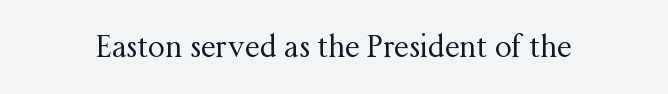
{"serif": "yes", "italic": "no", "bold": "no", "weight": "regular", "width": "normal", "stroke_contrast": "medium", "x_height": "medium", "monospaced": "no", "underline": "no", "letter_spacing": "normal", "letter_spacing_em": 0.0, "glyph_px": 30}
